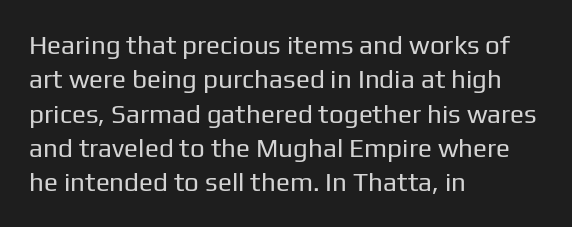
{"italic": "no", "bold": "no", "underline": "no", "align": "left", "line_spacing": "normal", "line_spacing_ratio": 1.32, "letter_spacing": "normal", "letter_spacing_em": 0.0, "glyph_px": 26}
